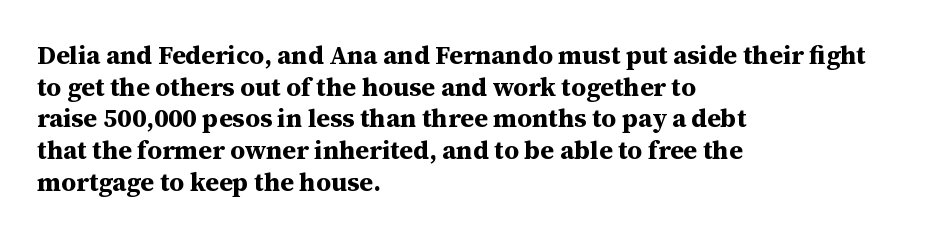
Q: Is the text bold? A: Yes.
Q: Is the text italic (slanted)? A: No, it is upright.
Q: Is the text underlined? A: No.
Q: How is the paragraph aligned? A: Left-aligned.
Q: Is the spacing between letters normal or unusually wide? A: Normal.
